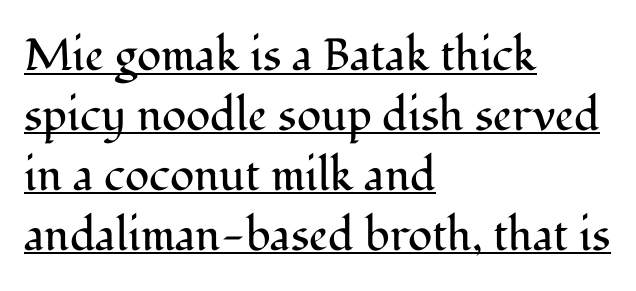
The image shows 45 px regular-weight serif type, upright; set left-aligned, normal line spacing (1.33x), normal letter spacing, underlined; medium stroke contrast and a medium x-height.
